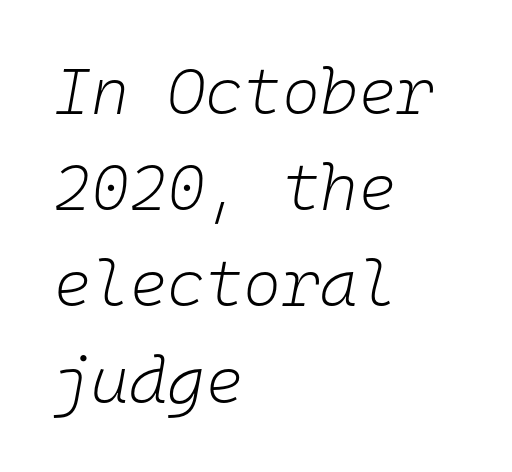
Q: Is the text bold? A: No.
Q: Is the text italic (slanted)? A: Yes, it leans right by about 10 degrees.
Q: Is the text underlined? A: No.
Q: How is the paragraph aligned? A: Left-aligned.
Q: Is the spacing between letters normal or unusually wide? A: Normal.
Q: Is the spacing between lines tight, normal or loose? A: Normal.
Q: Width (condensed, normal, or wide)? A: Normal.
Q: Stroke contrast? A: Low.
Q: x-height? A: Medium.
Q: Monospaced? A: Yes.
